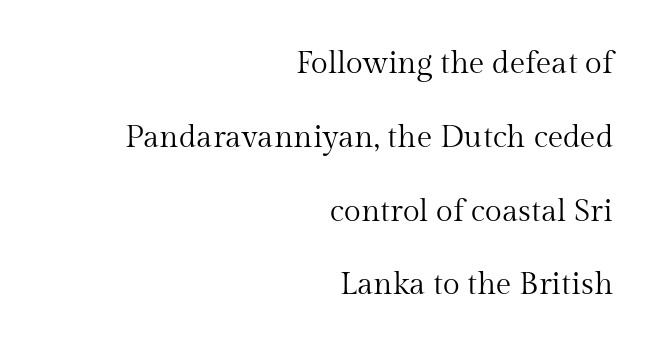
Q: Is the text bold? A: No.
Q: Is the text italic (slanted)? A: No, it is upright.
Q: Is the typeface a serif or a sans-serif typeface? A: Serif.
Q: Is the text underlined? A: No.
Q: How is the paragraph aligned? A: Right-aligned.
Q: Is the spacing between letters normal or unusually wide? A: Normal.
Q: Is the spacing between lines tight, normal or loose? A: Loose.
Q: Width (condensed, normal, or wide)? A: Normal.
Q: Stroke contrast? A: Medium.
Q: x-height? A: Medium.
Q: Monospaced? A: No.
